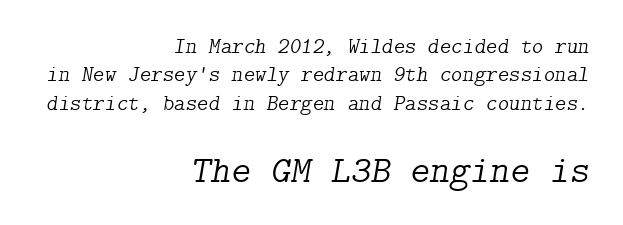
The image shows 38 px light serif type, italic (leaning right); set right-aligned, normal line spacing (1.29x), normal letter spacing, not underlined; the second (bottom) block is 1.73x larger; low stroke contrast and a medium x-height.
